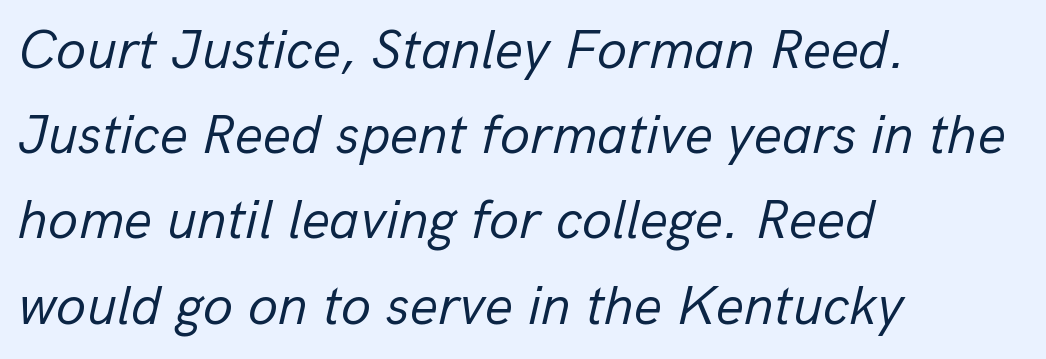
You could call the tracking neutral — neither tight nor loose. Check under the words: just untouched page. Letters have the restrained weight of plain body copy at most. The specimen reads as italic at a glance. You could not count columns in this text — the font is proportionally spaced.
